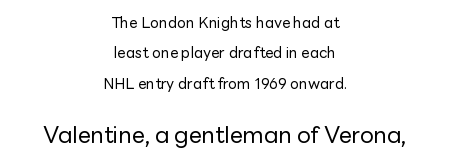
{"italic": "no", "bold": "no", "underline": "no", "align": "center", "line_spacing": "loose", "line_spacing_ratio": 2.02, "letter_spacing": "normal", "letter_spacing_em": 0.0, "larger_block": "second", "size_ratio": 1.53, "glyph_px": 23}
